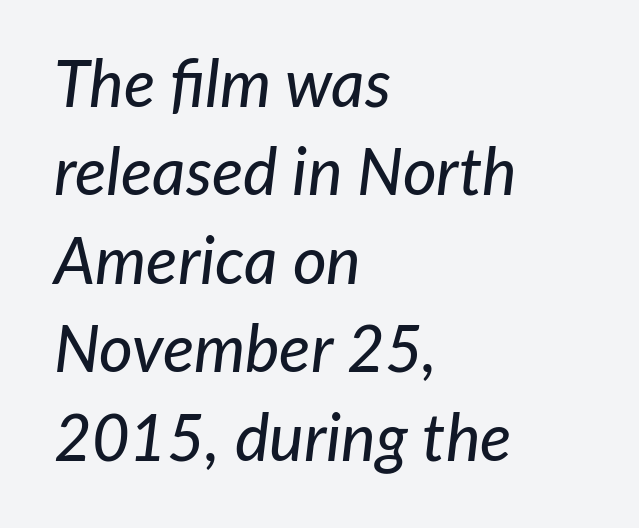
Q: Is the text italic (slanted)? A: Yes, it leans right by about 7 degrees.
Q: Is the text underlined? A: No.
Q: How is the paragraph aligned? A: Left-aligned.
Q: Is the spacing between letters normal or unusually wide? A: Normal.
Q: Is the spacing between lines tight, normal or loose? A: Normal.
Q: Width (condensed, normal, or wide)? A: Normal.
Q: Stroke contrast? A: Low.
Q: x-height? A: Medium.
Q: Monospaced? A: No.
